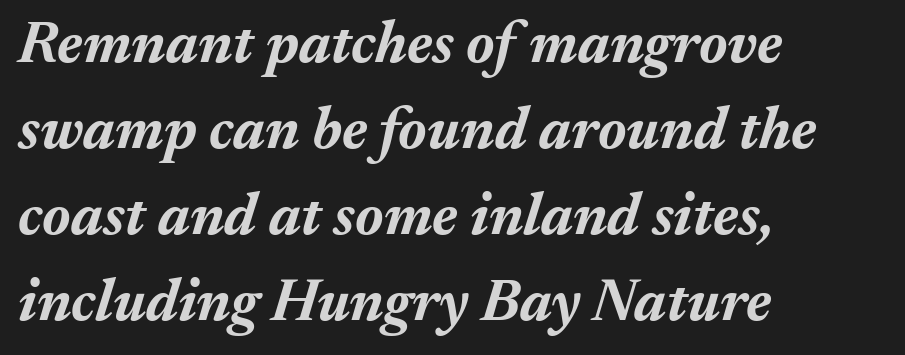
Q: Is the text bold? A: Yes.
Q: Is the text italic (slanted)? A: Yes, it leans right by about 17 degrees.
Q: Is the text underlined? A: No.
Q: How is the paragraph aligned? A: Left-aligned.
Q: Is the spacing between letters normal or unusually wide? A: Normal.
Q: Is the spacing between lines tight, normal or loose? A: Normal.
Q: Width (condensed, normal, or wide)? A: Normal.
Q: Stroke contrast? A: Medium.
Q: x-height? A: Medium.
Q: Monospaced? A: No.
